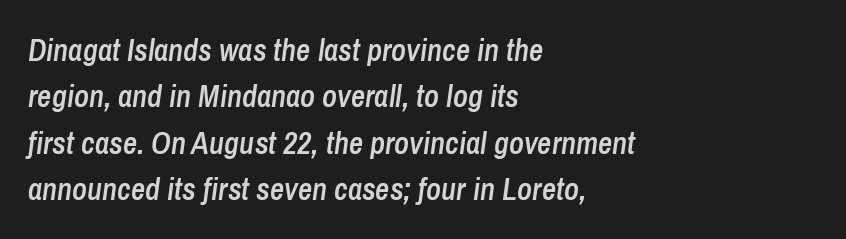
The space between consecutive lines is moderate. Spacing verdict: proportional, widths tailored to each character. It's the slanting kind of type. Each line starts at the same left margin while the right side varies. Set as a demibold, roughly 600 on the weight scale. The zone under the glyphs is completely vacant.
